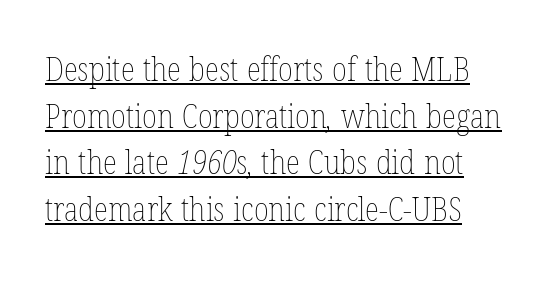
The image shows 33 px thin, condensed type; set left-aligned, normal line spacing (1.41x), normal letter spacing, underlined; low stroke contrast and a medium x-height.
